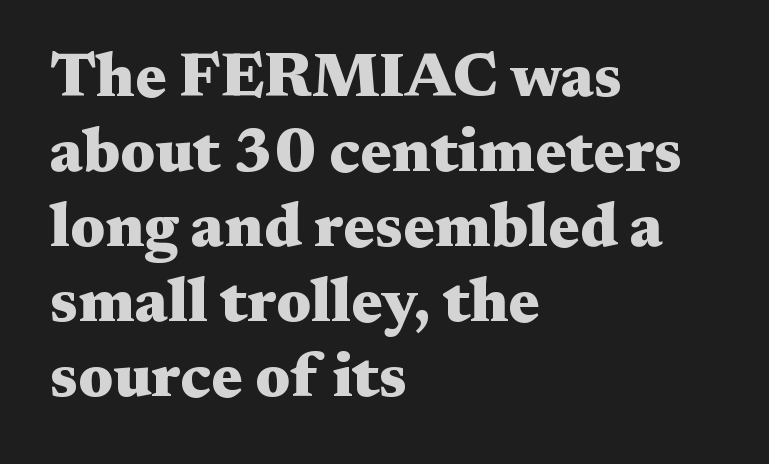
Q: Is the text bold? A: Yes.
Q: Is the text italic (slanted)? A: No, it is upright.
Q: Is the typeface a serif or a sans-serif typeface? A: Serif.
Q: Is the text underlined? A: No.
Q: How is the paragraph aligned? A: Left-aligned.
Q: Is the spacing between letters normal or unusually wide? A: Normal.
Q: Width (condensed, normal, or wide)? A: Wide.
Q: Stroke contrast? A: Medium.
Q: x-height? A: Medium.
Q: Monospaced? A: No.
